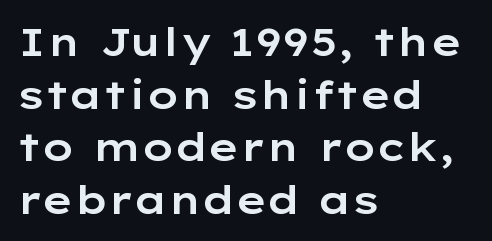
The image shows 39 px wide sans-serif type, upright; set left-aligned, normal line spacing (1.35x), normal letter spacing, not underlined; low stroke contrast and a medium x-height.
